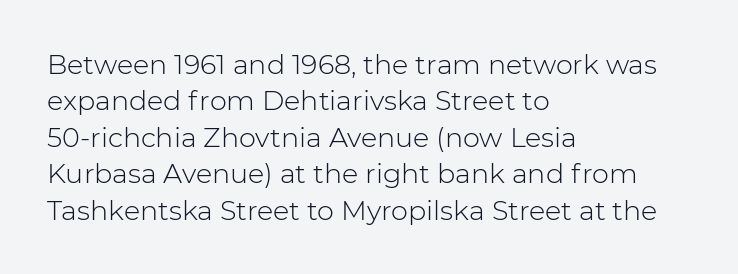
{"italic": "no", "bold": "no", "underline": "no", "align": "left", "line_spacing": "normal", "line_spacing_ratio": 1.35, "letter_spacing": "normal", "letter_spacing_em": 0.0, "glyph_px": 27}
